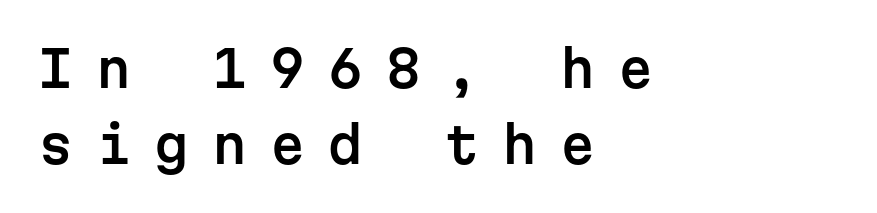
The image shows 50 px sans-serif type, upright, monospaced; set left-aligned, normal line spacing (1.53x), unusually wide letter spacing (+0.46 em), not underlined; low stroke contrast and a medium x-height.
